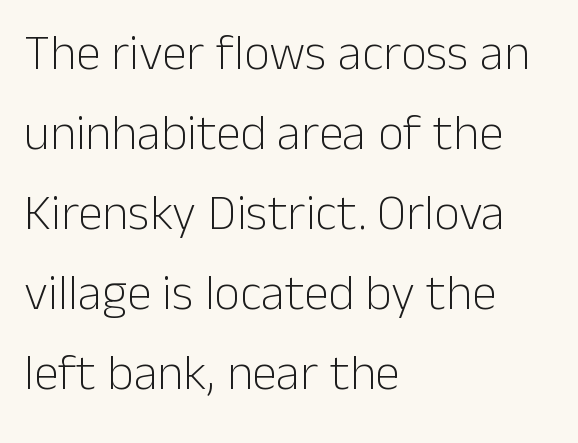
{"serif": "no", "italic": "no", "bold": "no", "weight": "light", "width": "normal", "stroke_contrast": "low", "x_height": "medium", "monospaced": "no", "underline": "no", "align": "left", "line_spacing": "normal", "line_spacing_ratio": 1.6, "letter_spacing": "normal", "letter_spacing_em": 0.0, "glyph_px": 50}
